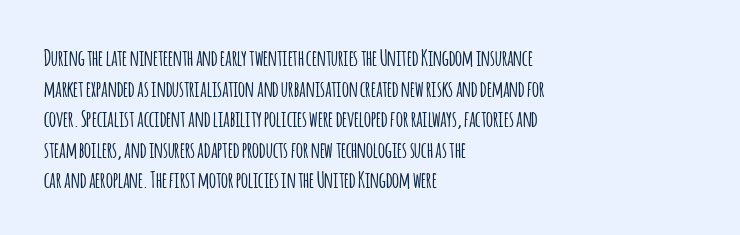
Q: Is the text italic (slanted)? A: No, it is upright.
Q: Is the text underlined? A: No.
Q: How is the paragraph aligned? A: Left-aligned.
Q: Is the spacing between letters normal or unusually wide? A: Normal.
Q: Is the spacing between lines tight, normal or loose? A: Normal.
